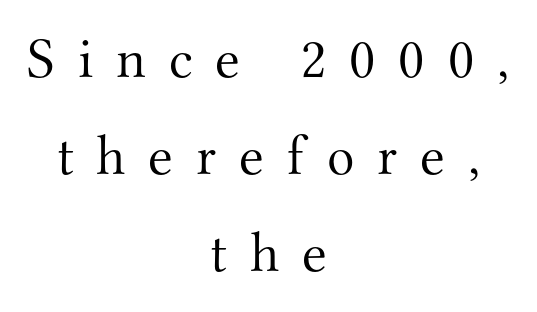
{"serif": "yes", "italic": "no", "bold": "no", "weight": "light", "width": "normal", "stroke_contrast": "medium", "x_height": "small", "monospaced": "no", "underline": "no", "align": "center", "line_spacing": "normal", "line_spacing_ratio": 1.7, "letter_spacing": "wide", "letter_spacing_em": 0.4, "glyph_px": 57}
